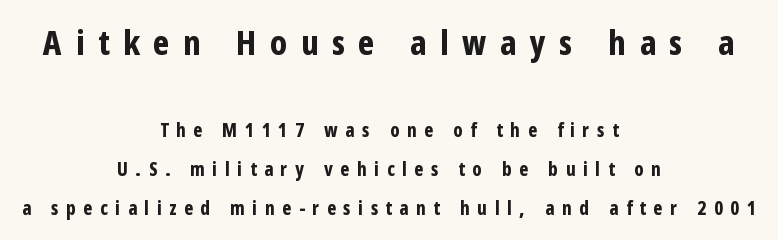
The image shows 34 px bold, condensed sans-serif type, upright; set centered, loose line spacing (2.07x), unusually wide letter spacing (+0.4 em), not underlined; the first (top) block is 1.79x larger; low stroke contrast and a medium x-height.
